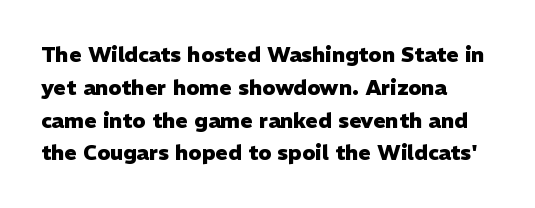
Q: Is the text bold? A: Yes.
Q: Is the text italic (slanted)? A: No, it is upright.
Q: Is the text underlined? A: No.
Q: How is the paragraph aligned? A: Left-aligned.
Q: Is the spacing between letters normal or unusually wide? A: Normal.
Q: Is the spacing between lines tight, normal or loose? A: Normal.
